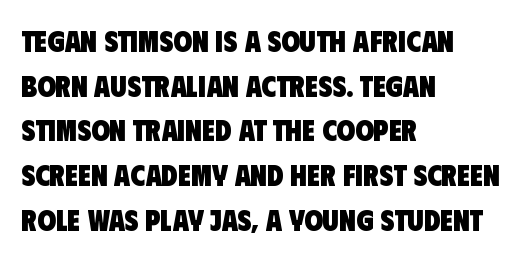
The image shows 30 px heavy, condensed sans-serif type; set left-aligned, normal line spacing (1.49x), normal letter spacing, not underlined; low stroke contrast and a large x-height.
